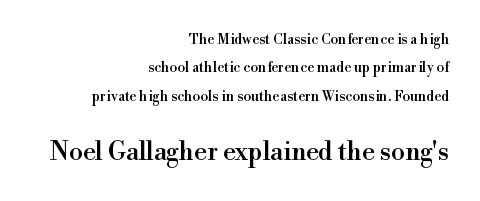
Words appear dense and cohesive because spacing is normal. A clean baseline with only descenders dipping below it. Two sizes are in play, and the larger belongs to the second block. The passage is arranged like a letterhead date or caption credit — flush right.
